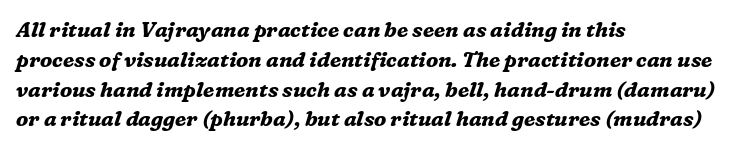
{"italic": "yes", "lean": "right", "slant_degrees": 16, "bold": "yes", "underline": "no", "align": "left", "line_spacing": "normal", "line_spacing_ratio": 1.42, "letter_spacing": "normal", "letter_spacing_em": 0.0, "glyph_px": 21}
